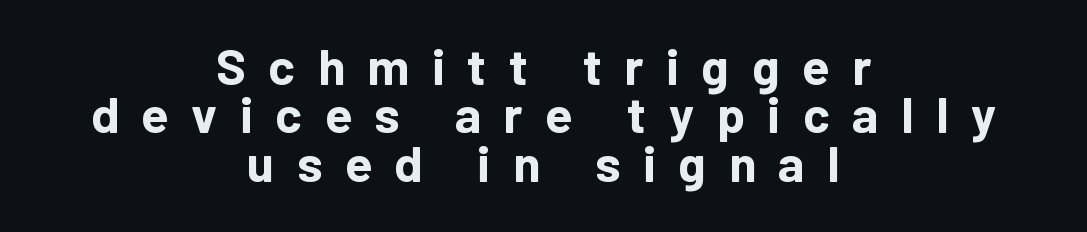
Between one letter and the next there's a generous, obvious gap. The rendering uses natural spacing where letterforms have individual widths. The rendering positions every line midway between the sides. The characters look thick and weighty, a clear bold.
